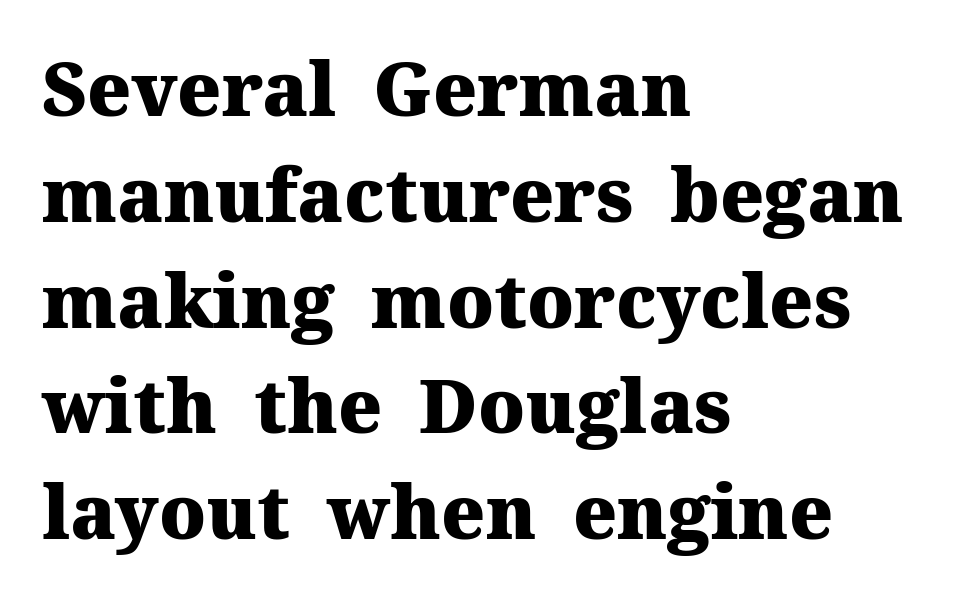
Q: Is the text bold? A: Yes.
Q: Is the text italic (slanted)? A: No, it is upright.
Q: Is the typeface a serif or a sans-serif typeface? A: Serif.
Q: Is the text underlined? A: No.
Q: How is the paragraph aligned? A: Left-aligned.
Q: Is the spacing between letters normal or unusually wide? A: Normal.
Q: Is the spacing between lines tight, normal or loose? A: Normal.
Q: Width (condensed, normal, or wide)? A: Normal.
Q: Stroke contrast? A: Medium.
Q: x-height? A: Medium.
Q: Monospaced? A: No.
